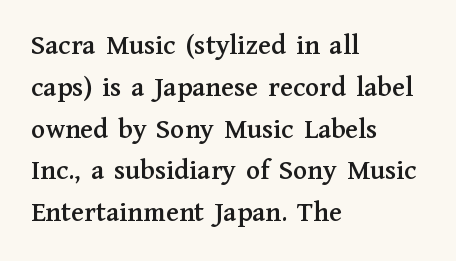
Q: Is the text italic (slanted)? A: No, it is upright.
Q: Is the typeface a serif or a sans-serif typeface? A: Serif.
Q: Is the text underlined? A: No.
Q: How is the paragraph aligned? A: Left-aligned.
Q: Is the spacing between letters normal or unusually wide? A: Normal.
Q: Is the spacing between lines tight, normal or loose? A: Normal.
Q: Width (condensed, normal, or wide)? A: Normal.
Q: Stroke contrast? A: Medium.
Q: x-height? A: Medium.
Q: Monospaced? A: No.
